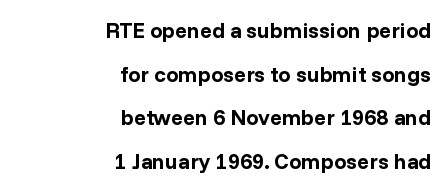
{"italic": "no", "bold": "yes", "underline": "no", "align": "right", "line_spacing": "loose", "line_spacing_ratio": 1.98, "letter_spacing": "normal", "letter_spacing_em": 0.0, "glyph_px": 22}
